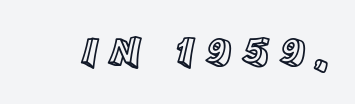
Q: Is the text italic (slanted)? A: Yes.
Q: Is the text underlined? A: No.
Q: Is the spacing between letters normal or unusually wide? A: Unusually wide.
Q: Width (condensed, normal, or wide)? A: Normal.
Q: x-height? A: Large.
Q: Monospaced? A: No.
